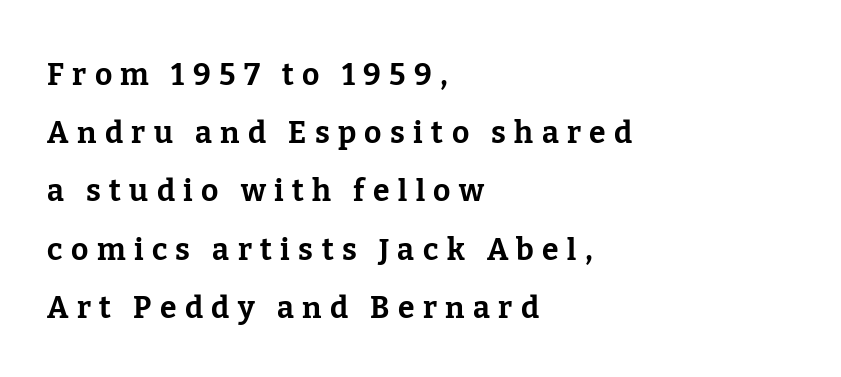
The image shows 30 px bold serif type, upright; set left-aligned, loose line spacing (1.94x), unusually wide letter spacing (+0.28 em), not underlined; low stroke contrast and a medium x-height.
